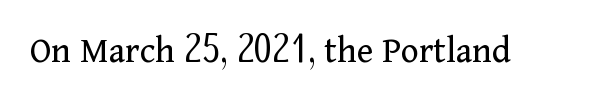
Decoration check: the copy has no underline. Note: serifs present on the glyphs. The passage shown is typed in a proportional face where columns would drift. How are the letters spaced? Ordinarily, with no added tracking. Weight: regular or lighter. Posture: vertical.
